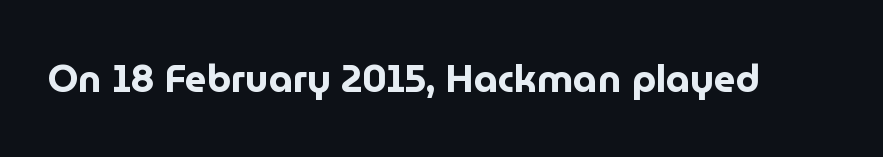
The text was rendered using a sans face with plain stroke endings. A typesetter would call this zero additional tracking. If you drew a line through each stem, it would be perfectly vertical. The rendering uses a bold face; every stroke is thick and dark. Descender tails drop into unmarked territory.
